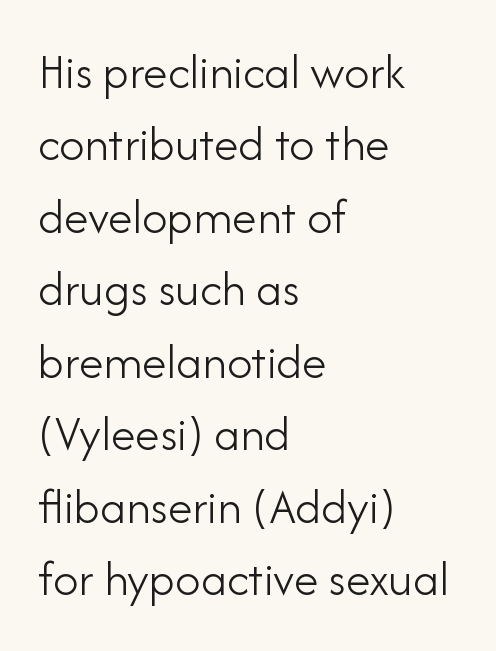
Q: Is the text bold? A: No.
Q: Is the text italic (slanted)? A: No, it is upright.
Q: Is the typeface a serif or a sans-serif typeface? A: Sans-serif.
Q: Is the text underlined? A: No.
Q: How is the paragraph aligned? A: Left-aligned.
Q: Is the spacing between letters normal or unusually wide? A: Normal.
Q: Is the spacing between lines tight, normal or loose? A: Normal.
Q: Width (condensed, normal, or wide)? A: Normal.
Q: Stroke contrast? A: Low.
Q: x-height? A: Small.
Q: Monospaced? A: No.
